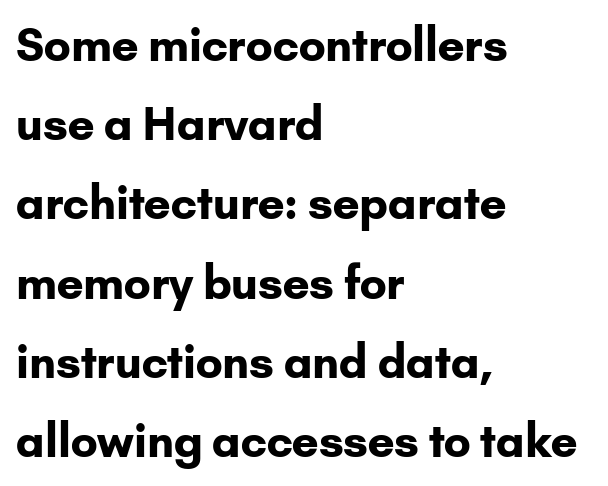
{"serif": "no", "italic": "no", "bold": "yes", "weight": "bold", "width": "normal", "stroke_contrast": "low", "x_height": "small", "monospaced": "no", "underline": "no", "align": "left", "line_spacing_ratio": 1.76, "letter_spacing": "normal", "letter_spacing_em": 0.0, "glyph_px": 45}
